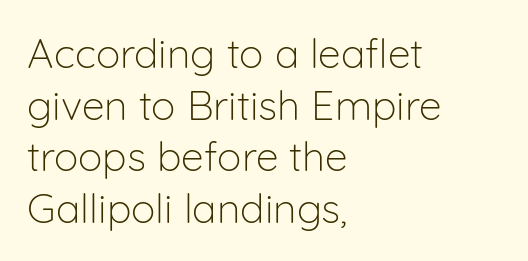
{"serif": "no", "italic": "no", "bold": "no", "weight": "light", "width": "normal", "stroke_contrast": "low", "x_height": "medium", "monospaced": "no", "underline": "no", "align": "left", "line_spacing": "normal", "line_spacing_ratio": 1.26, "letter_spacing": "normal", "letter_spacing_em": 0.0, "glyph_px": 41}
